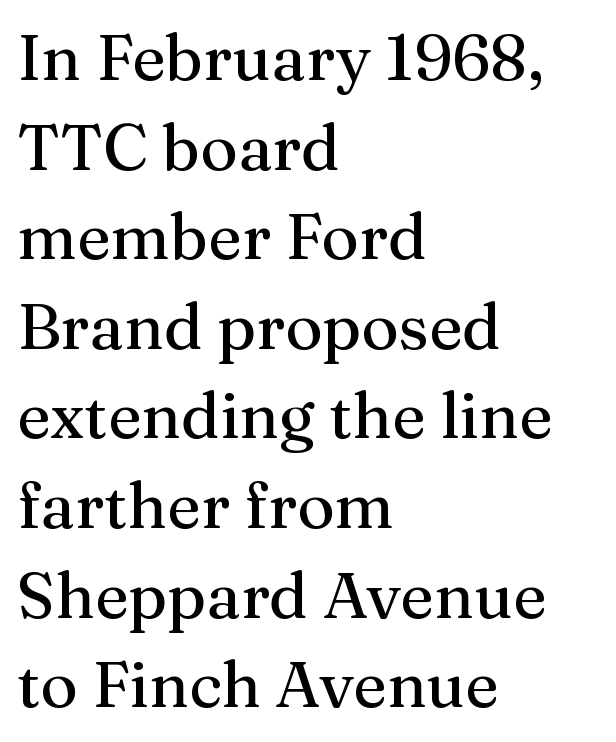
Compared with typical paragraphs, the rows here are spaced about the same. These lines stack with their left ends in a neat column. No word sits above an underline. Vertical strokes here are truly vertical. Students, note that the glyphs here touch the page at normal intervals. Is this a fixed-width face? No — the glyphs have proportional, varying widths.
